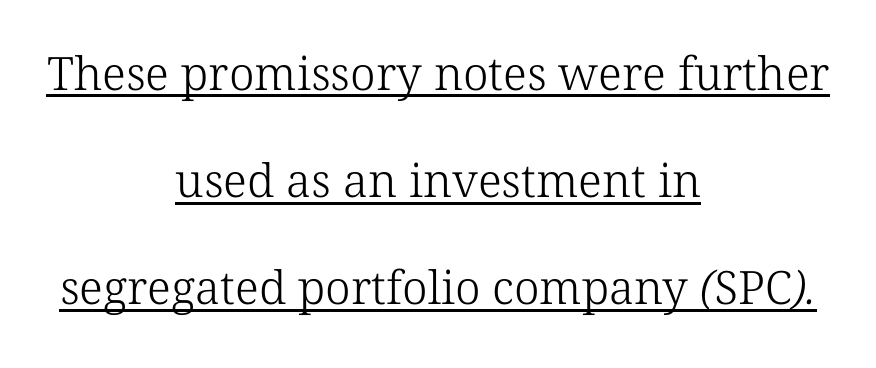
Q: Is the text bold? A: No.
Q: Is the typeface a serif or a sans-serif typeface? A: Serif.
Q: Is the text underlined? A: Yes.
Q: How is the paragraph aligned? A: Centered.
Q: Is the spacing between letters normal or unusually wide? A: Normal.
Q: Is the spacing between lines tight, normal or loose? A: Loose.
Q: Width (condensed, normal, or wide)? A: Normal.
Q: Stroke contrast? A: Low.
Q: x-height? A: Medium.
Q: Monospaced? A: No.
